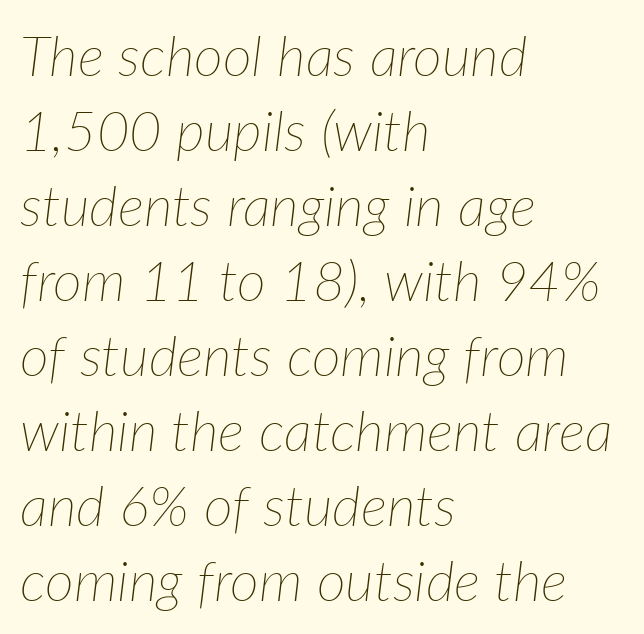
Q: Is the text bold? A: No.
Q: Is the text italic (slanted)? A: Yes, it leans right by about 7 degrees.
Q: Is the text underlined? A: No.
Q: How is the paragraph aligned? A: Left-aligned.
Q: Is the spacing between letters normal or unusually wide? A: Normal.
Q: Is the spacing between lines tight, normal or loose? A: Normal.
Q: Width (condensed, normal, or wide)? A: Normal.
Q: Stroke contrast? A: Low.
Q: x-height? A: Medium.
Q: Monospaced? A: No.
